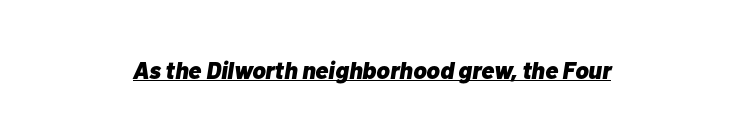
{"italic": "yes", "lean": "right", "slant_degrees": 10, "bold": "yes", "underline": "yes", "align": "center", "letter_spacing": "normal", "letter_spacing_em": 0.0, "glyph_px": 24}
